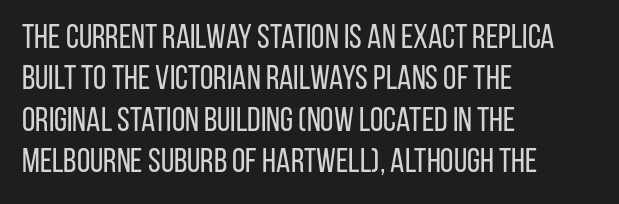
The image shows 34 px regular-weight, condensed sans-serif type, upright; set left-aligned, line spacing 1.22x, normal letter spacing, not underlined; low stroke contrast and a large x-height.
